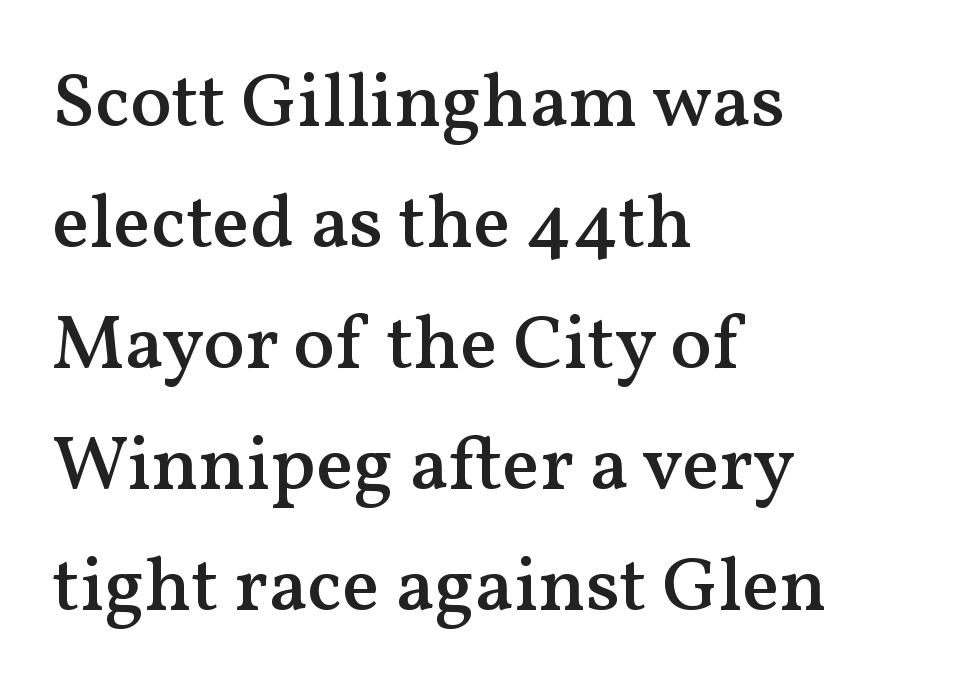
{"serif": "yes", "italic": "no", "bold": "semi", "weight": "semibold", "width": "normal", "stroke_contrast": "medium", "x_height": "medium", "monospaced": "no", "underline": "no", "align": "left", "line_spacing": "normal", "line_spacing_ratio": 1.57, "letter_spacing": "normal", "letter_spacing_em": 0.0, "glyph_px": 77}
